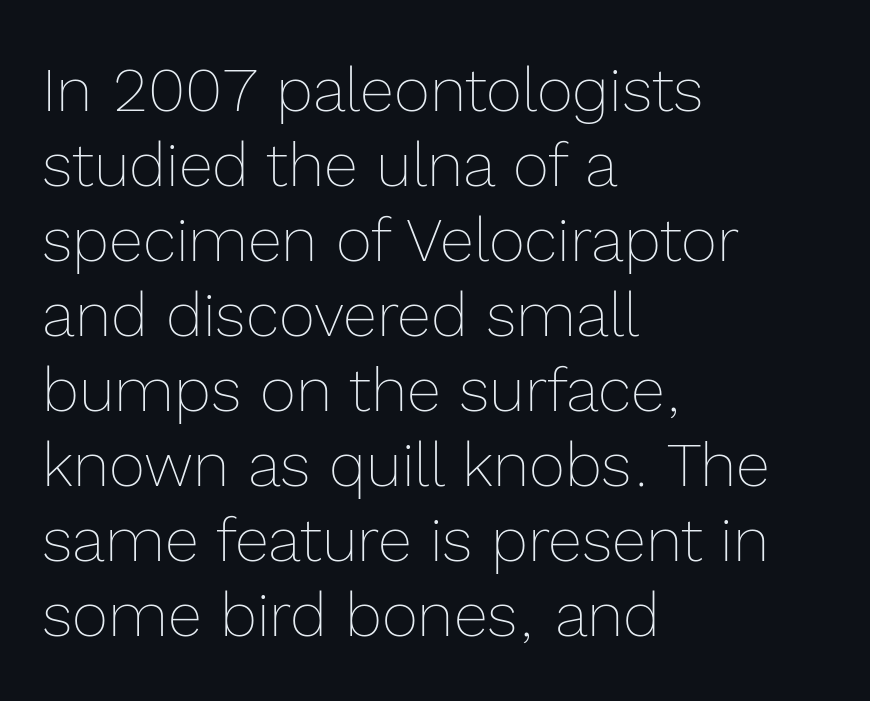
Q: Is the text bold? A: No.
Q: Is the text italic (slanted)? A: No, it is upright.
Q: Is the text underlined? A: No.
Q: How is the paragraph aligned? A: Left-aligned.
Q: Is the spacing between letters normal or unusually wide? A: Normal.
Q: Width (condensed, normal, or wide)? A: Normal.
Q: x-height? A: Medium.
Q: Monospaced? A: No.
